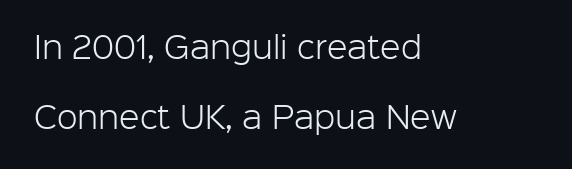
Notice how the passage keeps a crisp vertical edge on the left only. Unbolded letterforms with no extra heft. Quick note: underline off. Look at the bottom of the vertical strokes: they stop flat, with no serifs. Vertical strokes here are truly vertical. Airy leading.
